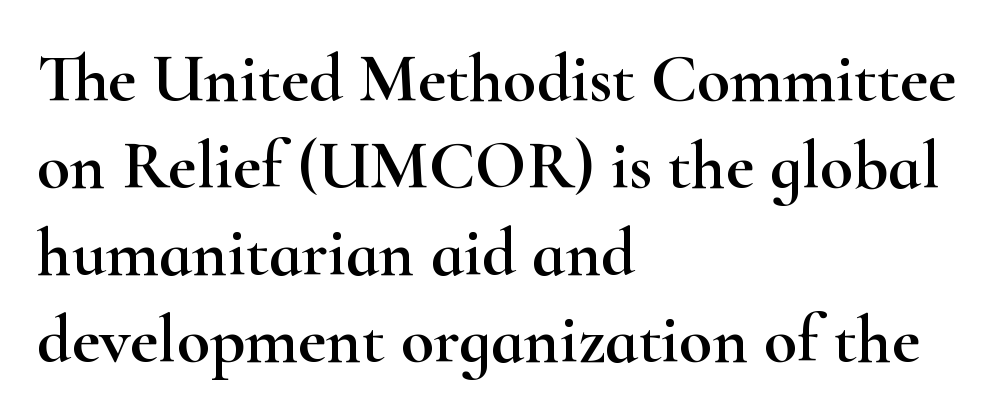
{"serif": "yes", "italic": "no", "width": "wide", "stroke_contrast": "high", "x_height": "small", "monospaced": "no", "underline": "no", "align": "left", "line_spacing": "normal", "line_spacing_ratio": 1.28, "letter_spacing": "normal", "letter_spacing_em": 0.0, "glyph_px": 68}
